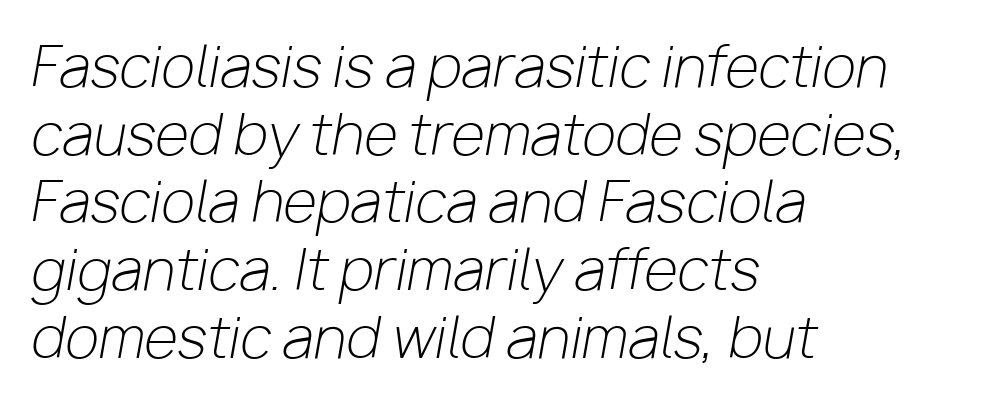
The typography opts for an oblique posture over an upright one. Notice how the passage keeps a crisp vertical edge on the left only. Letters have the restrained weight of plain body copy at most. Glance below the letters and you will spot only blank space. Here the designer chose a conventional face with non-uniform glyph widths. Inter-character spacing is left at the font's built-in metrics.
